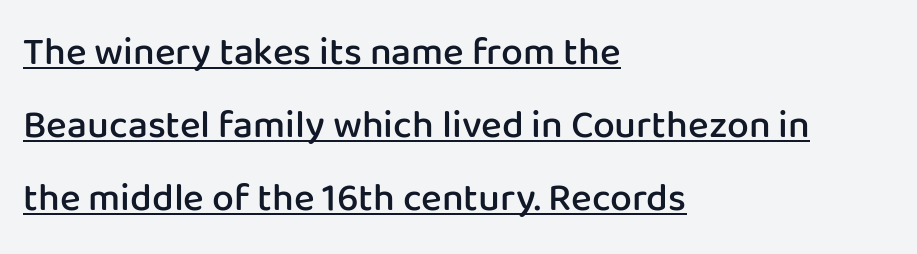
Q: Is the text bold? A: Semi-bold.
Q: Is the text italic (slanted)? A: No, it is upright.
Q: Is the typeface a serif or a sans-serif typeface? A: Sans-serif.
Q: Is the text underlined? A: Yes.
Q: How is the paragraph aligned? A: Left-aligned.
Q: Is the spacing between letters normal or unusually wide? A: Normal.
Q: Width (condensed, normal, or wide)? A: Normal.
Q: Stroke contrast? A: Low.
Q: x-height? A: Medium.
Q: Monospaced? A: No.
